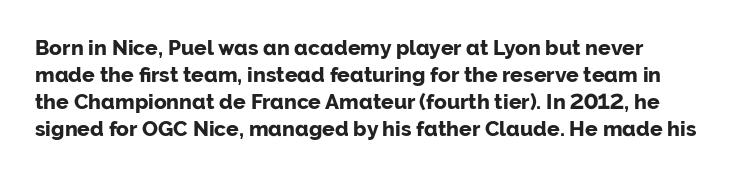
{"italic": "no", "bold": "yes", "underline": "no", "line_spacing": "normal", "line_spacing_ratio": 1.28, "letter_spacing": "normal", "letter_spacing_em": 0.0, "glyph_px": 21}
